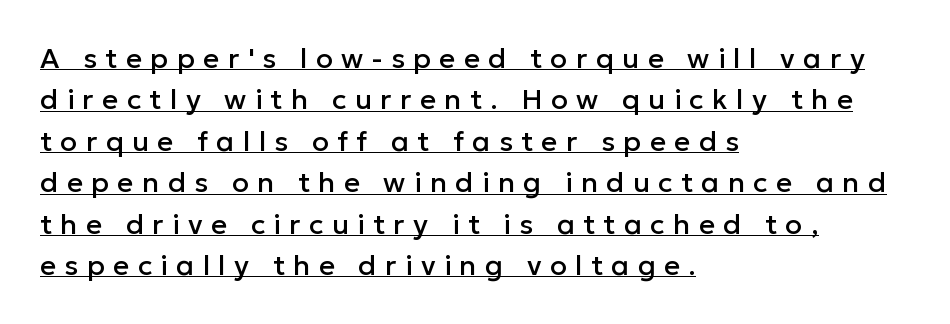
{"serif": "no", "italic": "no", "width": "normal", "stroke_contrast": "low", "x_height": "medium", "monospaced": "no", "underline": "yes", "align": "left", "line_spacing": "normal", "line_spacing_ratio": 1.48, "letter_spacing": "wide", "letter_spacing_em": 0.3, "glyph_px": 28}
